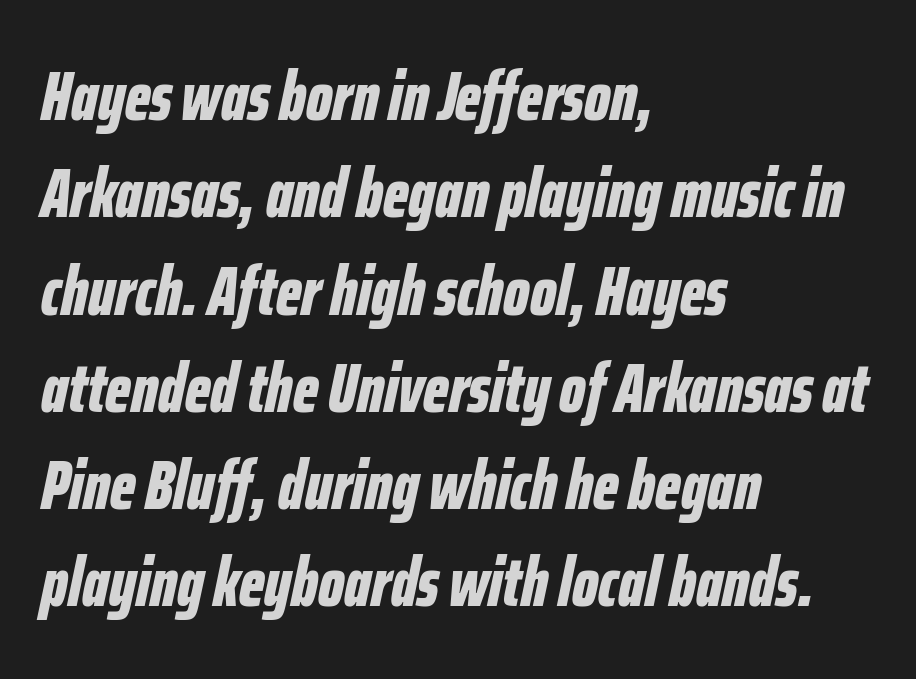
{"italic": "yes", "lean": "right", "slant_degrees": 12, "bold": "yes", "weight": "bold", "width": "condensed", "stroke_contrast": "low", "x_height": "medium", "monospaced": "no", "underline": "no", "align": "left", "line_spacing": "normal", "line_spacing_ratio": 1.41, "letter_spacing": "normal", "letter_spacing_em": 0.0, "glyph_px": 69}
